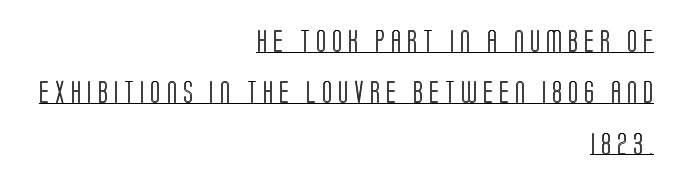
{"italic": "no", "underline": "yes", "align": "right", "line_spacing": "loose", "line_spacing_ratio": 2.23, "letter_spacing": "wide", "letter_spacing_em": 0.27, "glyph_px": 23}
